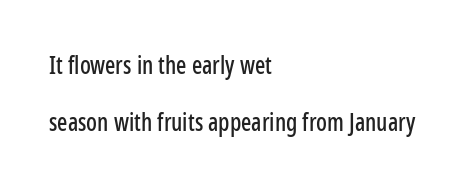
{"italic": "no", "underline": "no", "align": "left", "line_spacing": "loose", "line_spacing_ratio": 2.37, "letter_spacing": "normal", "letter_spacing_em": 0.0, "glyph_px": 24}
